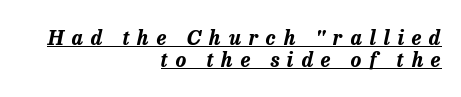
The image shows 20 px bold type, italic (leaning right); set right-aligned, tight line spacing (1.11x), unusually wide letter spacing (+0.39 em), underlined.
